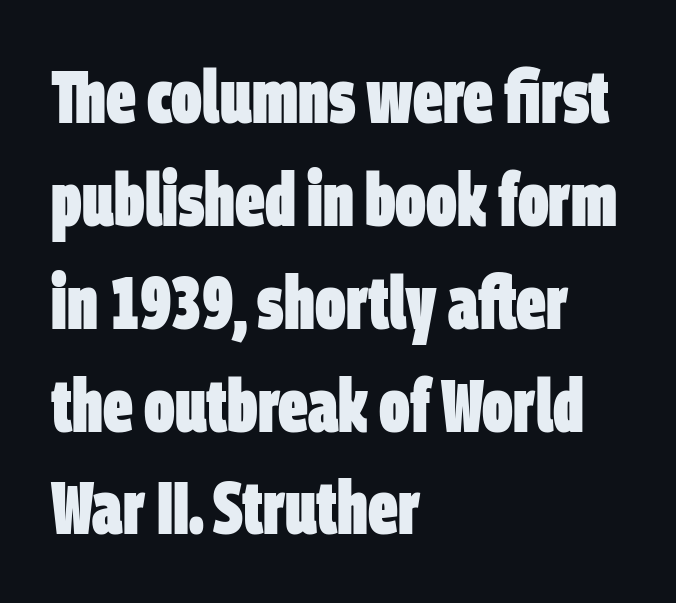
Q: Is the text bold? A: Yes.
Q: Is the typeface a serif or a sans-serif typeface? A: Sans-serif.
Q: Is the text underlined? A: No.
Q: How is the paragraph aligned? A: Left-aligned.
Q: Is the spacing between letters normal or unusually wide? A: Normal.
Q: Is the spacing between lines tight, normal or loose? A: Normal.
Q: Width (condensed, normal, or wide)? A: Condensed.
Q: Stroke contrast? A: Low.
Q: x-height? A: Large.
Q: Monospaced? A: No.
